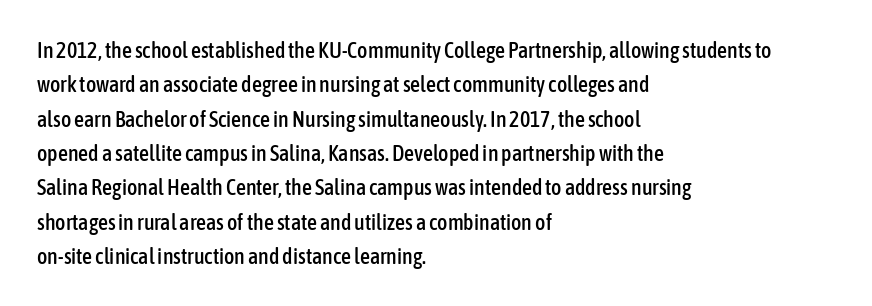
Q: Is the text italic (slanted)? A: No, it is upright.
Q: Is the text underlined? A: No.
Q: How is the paragraph aligned? A: Left-aligned.
Q: Is the spacing between letters normal or unusually wide? A: Normal.
Q: Is the spacing between lines tight, normal or loose? A: Normal.
